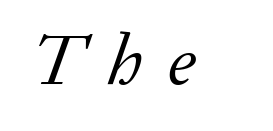
{"serif": "yes", "italic": "yes", "lean": "right", "slant_degrees": 20, "bold": "no", "weight": "regular", "width": "normal", "stroke_contrast": "low", "x_height": "small", "monospaced": "no", "underline": "no", "letter_spacing": "wide", "letter_spacing_em": 0.35, "glyph_px": 72}
